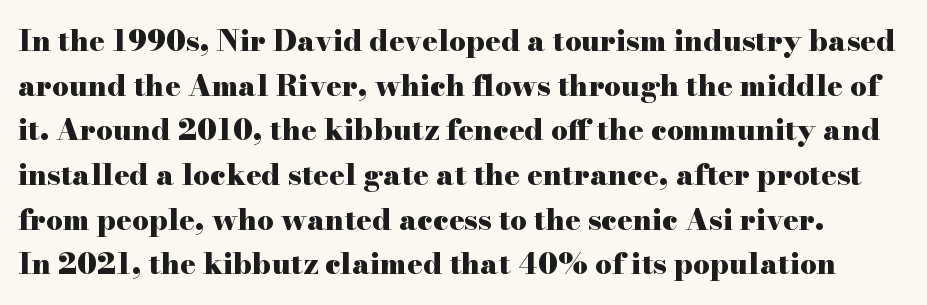
Letterform terminals end in serifs throughout the passage. Nope, not italic — everything's standing straight. Compared with typical paragraphs, the rows here are spaced about the same. The letterforms sit shoulder to shoulder at normal distance. The strokes are fattened all the way to bold. The face used here is proportionally spaced, like ordinary book or web type.
